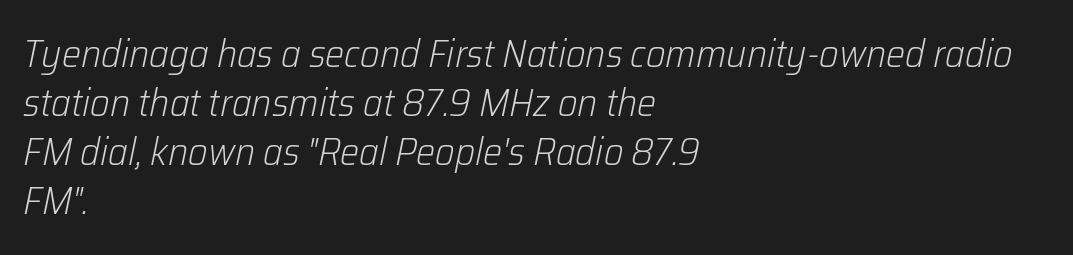
Leading: standard. Weight: not bold — regular or lighter. Type without underlining. The line texture is even and compact thanks to regular tracking.
